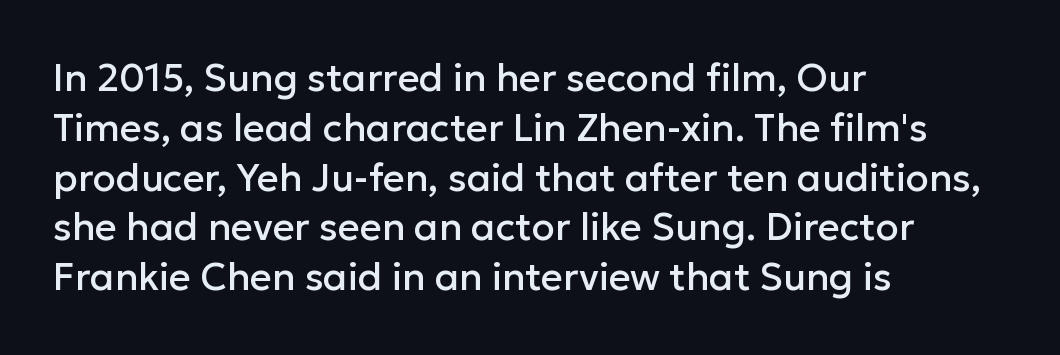
Rendered with straight, roman letterforms. Anything drawn beneath the words? Only blank space. Honestly, the row spacing looks completely unremarkable. A sans-serif font was chosen for this passage.
